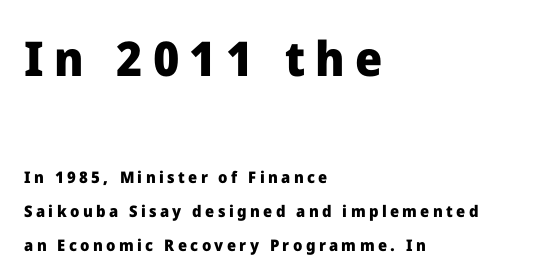
The image shows 48 px heavy sans-serif type, upright; set left-aligned, loose line spacing (2.13x), unusually wide letter spacing (+0.21 em), not underlined; the first (top) block is 3.0x larger; low stroke contrast and a medium x-height.
